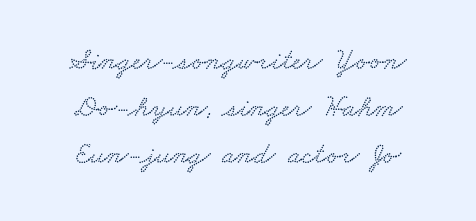
Note the varied advance widths — an 'i' is clearly narrower than an 'm'. If you measured baseline to baseline, you'd find a middling distance. Compared with typical body copy, the letter spacing here is the same. Each row of text sits above clean, open space.
